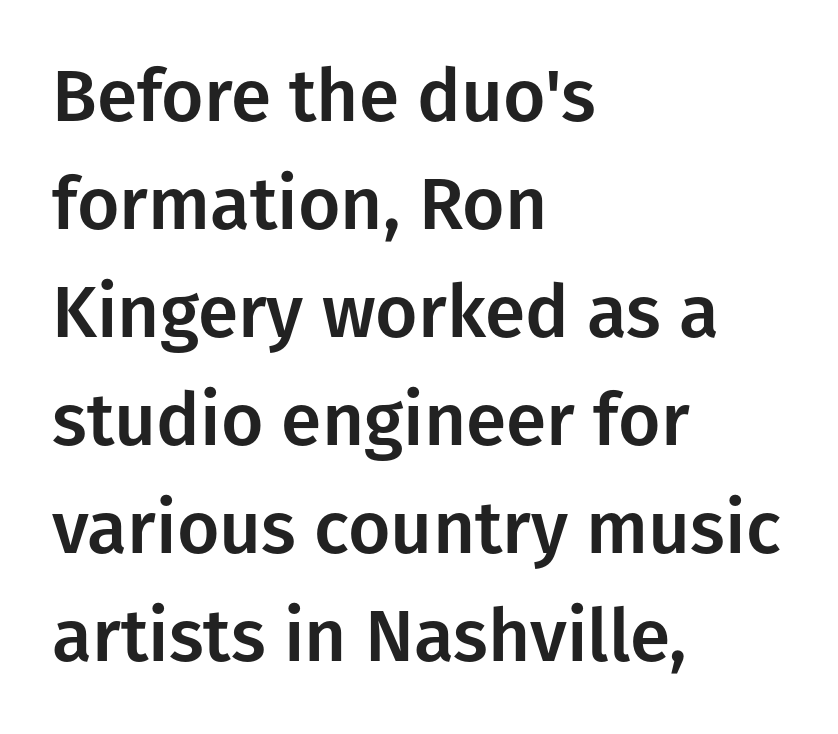
Q: Is the text italic (slanted)? A: No, it is upright.
Q: Is the typeface a serif or a sans-serif typeface? A: Sans-serif.
Q: Is the text underlined? A: No.
Q: How is the paragraph aligned? A: Left-aligned.
Q: Is the spacing between letters normal or unusually wide? A: Normal.
Q: Is the spacing between lines tight, normal or loose? A: Normal.
Q: Width (condensed, normal, or wide)? A: Normal.
Q: Stroke contrast? A: Low.
Q: x-height? A: Medium.
Q: Monospaced? A: No.
